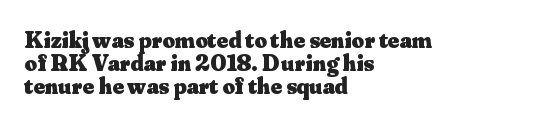
The image shows 24 px bold type, upright; set left-aligned, tight line spacing (0.95x), normal letter spacing, not underlined.
